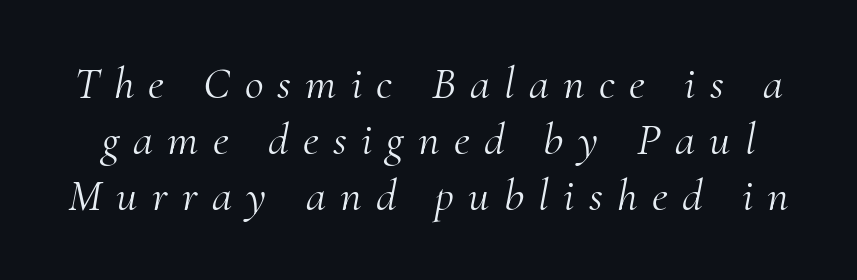
{"serif": "yes", "italic": "yes", "lean": "right", "slant_degrees": 10, "bold": "no", "weight": "light", "width": "normal", "stroke_contrast": "medium", "x_height": "small", "monospaced": "no", "underline": "no", "line_spacing_ratio": 1.22, "letter_spacing": "wide", "letter_spacing_em": 0.31, "glyph_px": 46}
